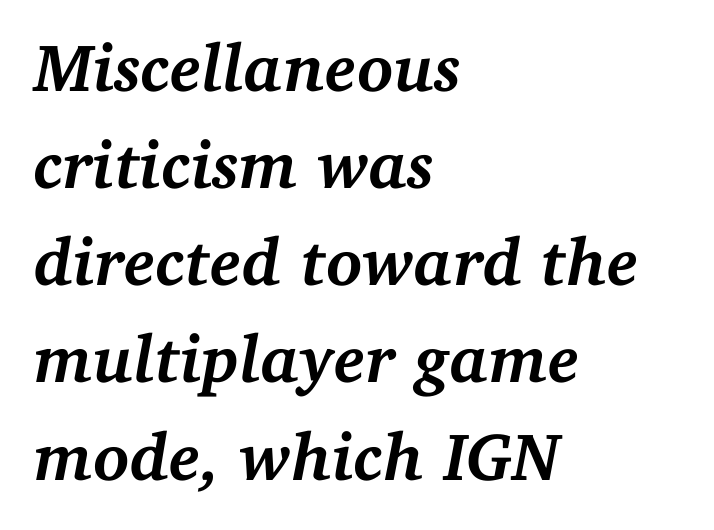
Q: Is the text bold? A: Yes.
Q: Is the text italic (slanted)? A: Yes, it leans right by about 11 degrees.
Q: Is the typeface a serif or a sans-serif typeface? A: Serif.
Q: Is the text underlined? A: No.
Q: How is the paragraph aligned? A: Left-aligned.
Q: Is the spacing between letters normal or unusually wide? A: Normal.
Q: Is the spacing between lines tight, normal or loose? A: Normal.
Q: Width (condensed, normal, or wide)? A: Normal.
Q: Stroke contrast? A: Medium.
Q: x-height? A: Medium.
Q: Monospaced? A: No.
